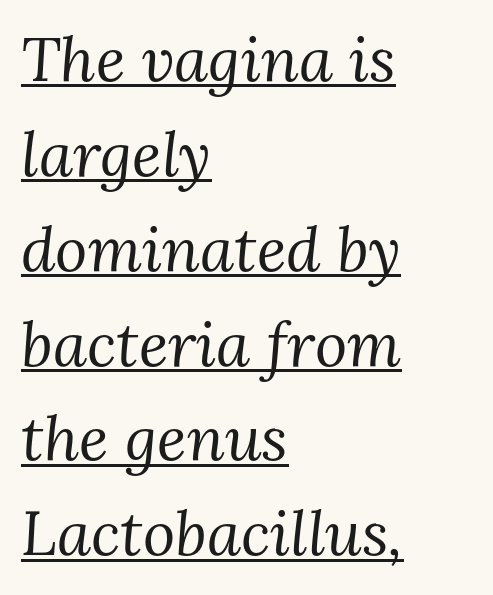
A typesetter would call this zero additional tracking. The rendering uses natural spacing where letterforms have individual widths. The rendering shows small feet on the letterforms — a serif design. The space between consecutive lines is moderate. The paragraph has a hard left edge and a soft right edge.
